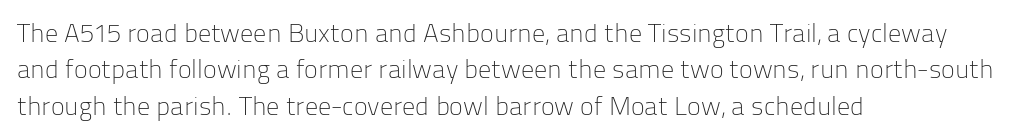
The image shows 26 px text type, upright; set left-aligned, normal line spacing (1.4x), normal letter spacing, not underlined.
